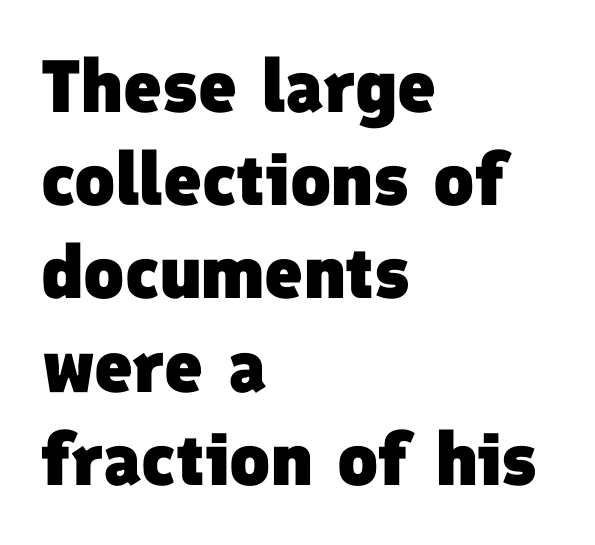
Q: Is the text bold? A: Yes.
Q: Is the typeface a serif or a sans-serif typeface? A: Sans-serif.
Q: Is the text underlined? A: No.
Q: How is the paragraph aligned? A: Left-aligned.
Q: Is the spacing between letters normal or unusually wide? A: Normal.
Q: Is the spacing between lines tight, normal or loose? A: Normal.
Q: Width (condensed, normal, or wide)? A: Normal.
Q: Stroke contrast? A: Low.
Q: x-height? A: Medium.
Q: Monospaced? A: No.
